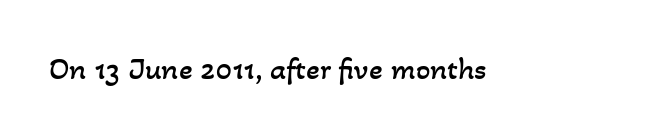
Q: Is the text bold? A: No.
Q: Is the text underlined? A: No.
Q: Is the spacing between letters normal or unusually wide? A: Normal.
Q: Width (condensed, normal, or wide)? A: Normal.
Q: Stroke contrast? A: Low.
Q: x-height? A: Small.
Q: Monospaced? A: No.
